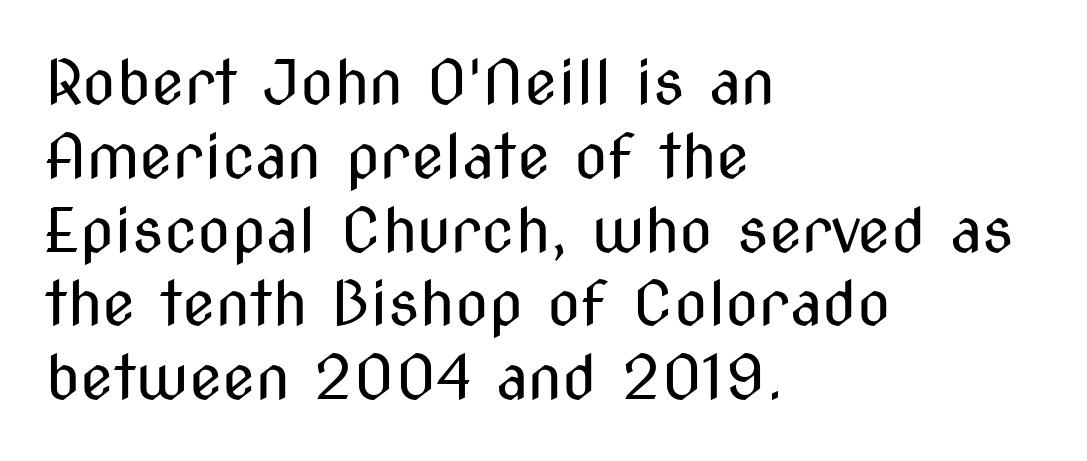
{"serif": "no", "italic": "no", "bold": "no", "weight": "regular", "width": "condensed", "stroke_contrast": "medium", "x_height": "medium", "monospaced": "no", "underline": "no", "align": "left", "line_spacing_ratio": 1.21, "letter_spacing": "normal", "letter_spacing_em": 0.0, "glyph_px": 61}
